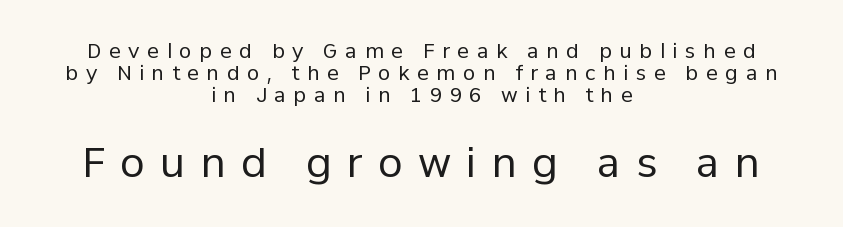
{"serif": "no", "italic": "no", "bold": "no", "weight": "regular", "width": "normal", "stroke_contrast": "low", "x_height": "medium", "monospaced": "no", "underline": "no", "align": "center", "line_spacing": "tight", "line_spacing_ratio": 1.11, "letter_spacing": "wide", "letter_spacing_em": 0.38, "larger_block": "second", "size_ratio": 2.0, "glyph_px": 40}
